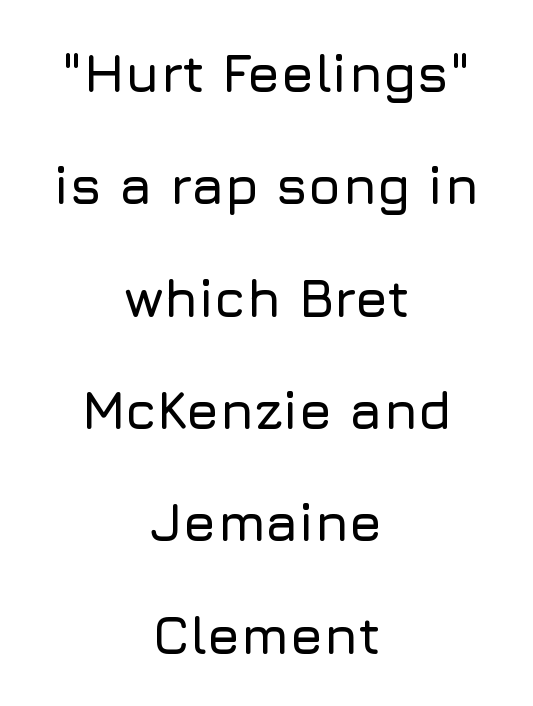
Posture: vertical. The gap between lines stays unmarked. Summary of vertical rhythm: relaxed, with wide interline spacing. Characters follow at the spacing the type designer built in. Character widths vary here, with narrow letters taking less room than wide ones.
